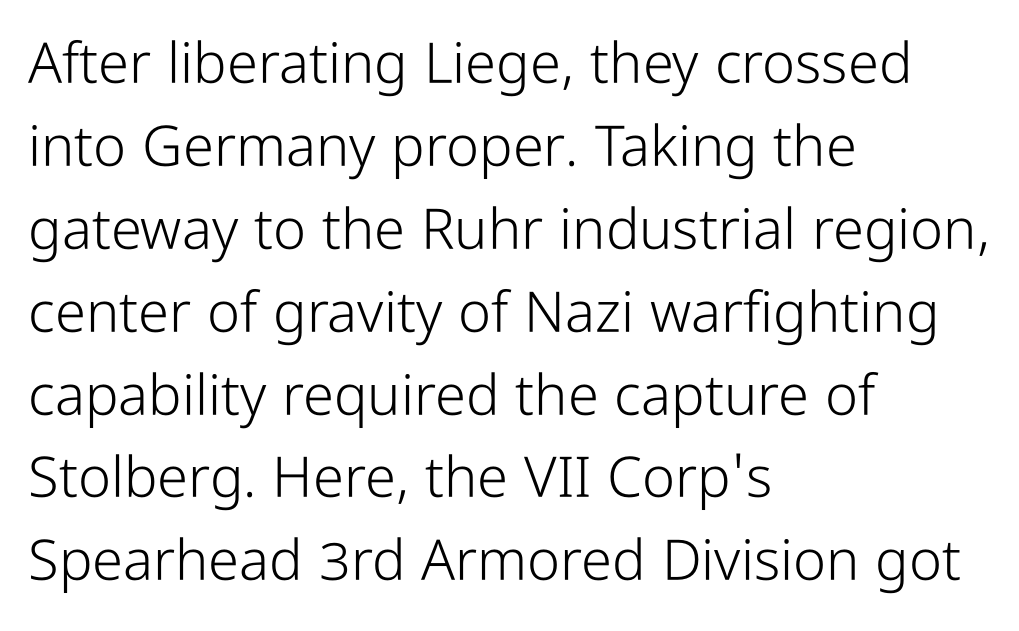
Q: Is the text bold? A: No.
Q: Is the text italic (slanted)? A: No, it is upright.
Q: Is the typeface a serif or a sans-serif typeface? A: Sans-serif.
Q: Is the text underlined? A: No.
Q: How is the paragraph aligned? A: Left-aligned.
Q: Is the spacing between letters normal or unusually wide? A: Normal.
Q: Is the spacing between lines tight, normal or loose? A: Normal.
Q: Width (condensed, normal, or wide)? A: Condensed.
Q: Stroke contrast? A: Low.
Q: x-height? A: Medium.
Q: Monospaced? A: No.
